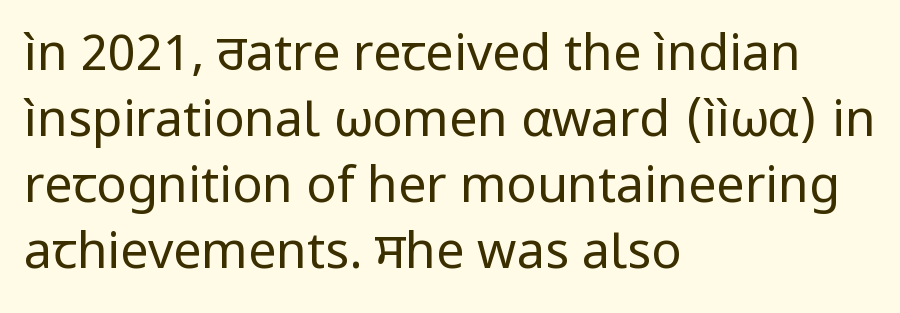
The image shows 50 px regular-weight sans-serif type, upright; set left-aligned, normal line spacing (1.32x), normal letter spacing, not underlined; low stroke contrast and a medium x-height.
